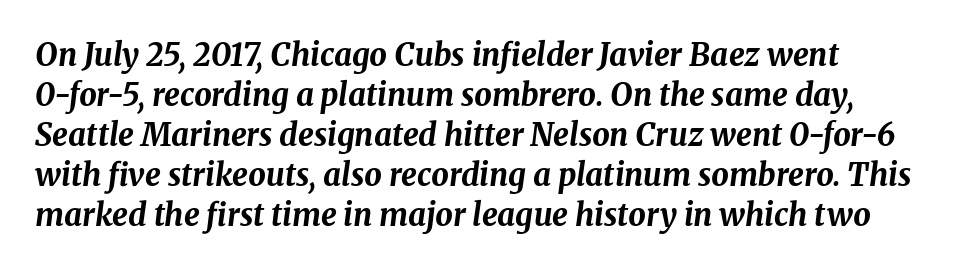
Letter spacing: default. The characters look thick and weighty, a clear bold. Is this a fixed-width face? No — the glyphs have proportional, varying widths. Style check: oblique. This rendering features lettering with no underline.
